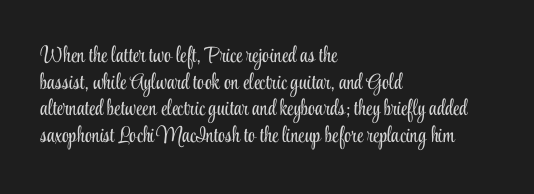
{"bold": "no", "underline": "no", "align": "left", "line_spacing_ratio": 1.21, "letter_spacing": "normal", "letter_spacing_em": 0.0, "glyph_px": 22}
